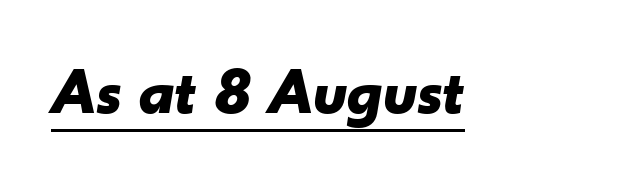
{"italic": "yes", "lean": "right", "slant_degrees": 10, "bold": "yes", "weight": "bold", "width": "normal", "stroke_contrast": "low", "x_height": "small", "monospaced": "no", "underline": "yes", "letter_spacing": "normal", "letter_spacing_em": 0.0, "glyph_px": 66}
